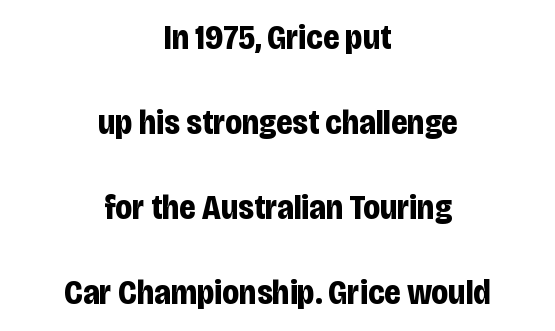
Q: Is the text bold? A: Yes.
Q: Is the text italic (slanted)? A: No, it is upright.
Q: Is the typeface a serif or a sans-serif typeface? A: Sans-serif.
Q: Is the text underlined? A: No.
Q: How is the paragraph aligned? A: Centered.
Q: Is the spacing between letters normal or unusually wide? A: Normal.
Q: Is the spacing between lines tight, normal or loose? A: Loose.
Q: Width (condensed, normal, or wide)? A: Condensed.
Q: Stroke contrast? A: Low.
Q: x-height? A: Large.
Q: Monospaced? A: No.
